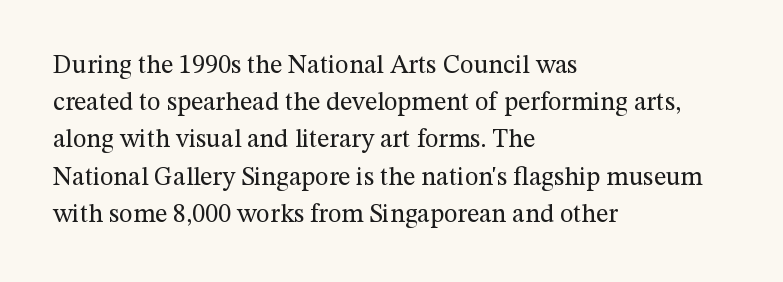
{"italic": "no", "bold": "no", "underline": "no", "align": "left", "line_spacing": "normal", "line_spacing_ratio": 1.43, "letter_spacing": "normal", "letter_spacing_em": 0.0, "glyph_px": 26}
